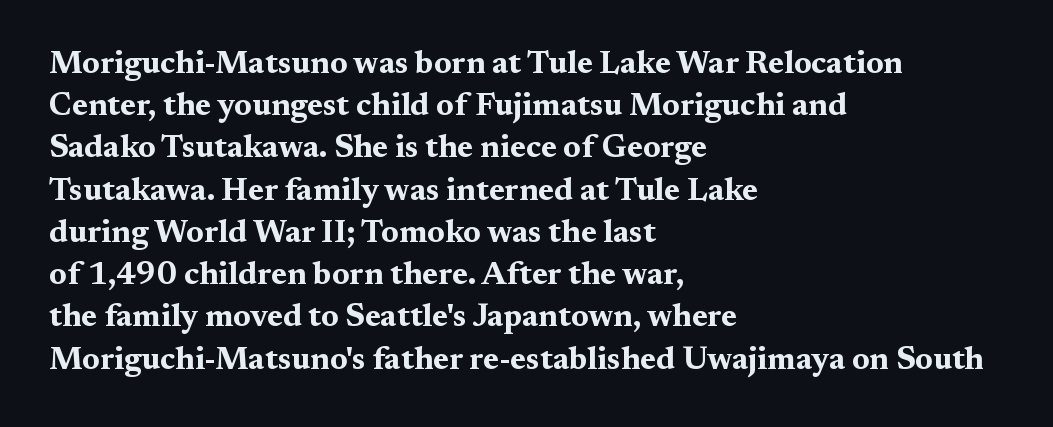
The image shows 32 px bold, wide serif type, upright; set left-aligned, normal line spacing (1.32x), normal letter spacing, not underlined; medium stroke contrast and a medium x-height.
